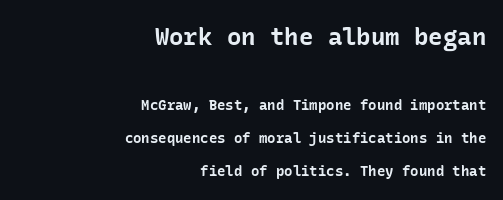
Q: Is the text bold? A: Yes.
Q: Is the text italic (slanted)? A: No, it is upright.
Q: Is the text underlined? A: No.
Q: How is the paragraph aligned? A: Right-aligned.
Q: Is the spacing between letters normal or unusually wide? A: Normal.
Q: Is the spacing between lines tight, normal or loose? A: Loose.
Q: Which block of text is set in a larger size, the first (top) or the second (bottom)? A: The first (top) one.
